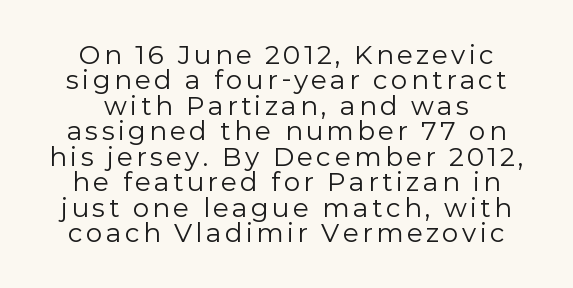
{"italic": "no", "bold": "no", "underline": "no", "align": "center", "line_spacing": "tight", "line_spacing_ratio": 0.98, "glyph_px": 26}
